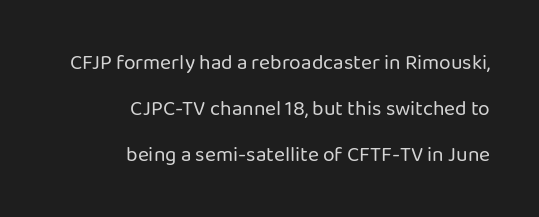
Horizontally, the lines are justified to the trailing edge only. Unmarked baselines from the first word to the last. Look at the tracking — it's just the regular setting, nothing added. The leading is generous, giving the passage an open texture. Unlike italic type, these characters show no tilt at all. A light-to-regular cut is what we see here.
